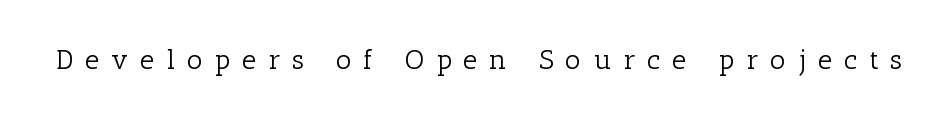
The image shows 28 px light serif type, upright; set unusually wide letter spacing (+0.42 em), not underlined; low stroke contrast and a medium x-height.
